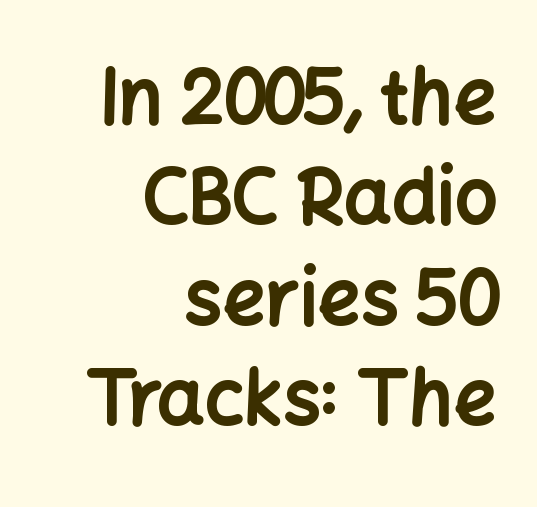
The image shows 75 px bold sans-serif type, upright; set right-aligned, normal line spacing (1.34x), normal letter spacing, not underlined; low stroke contrast and a medium x-height.
